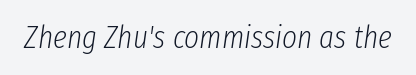
The cut favours lightness, reaching ordinary text weight at its darkest. Each letter keeps its own natural width here, so spacing adapts to shape. Honestly, the letter spacing is just normal — you wouldn't notice it. Posture: slanted. Honestly, there is no underline to notice here at all.
